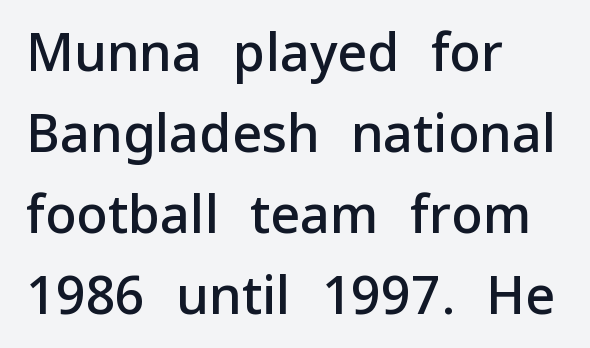
{"serif": "no", "italic": "no", "bold": "semi", "weight": "semibold", "width": "normal", "stroke_contrast": "low", "x_height": "medium", "monospaced": "no", "underline": "no", "align": "left", "line_spacing": "normal", "line_spacing_ratio": 1.56, "letter_spacing": "normal", "letter_spacing_em": 0.0, "glyph_px": 52}
